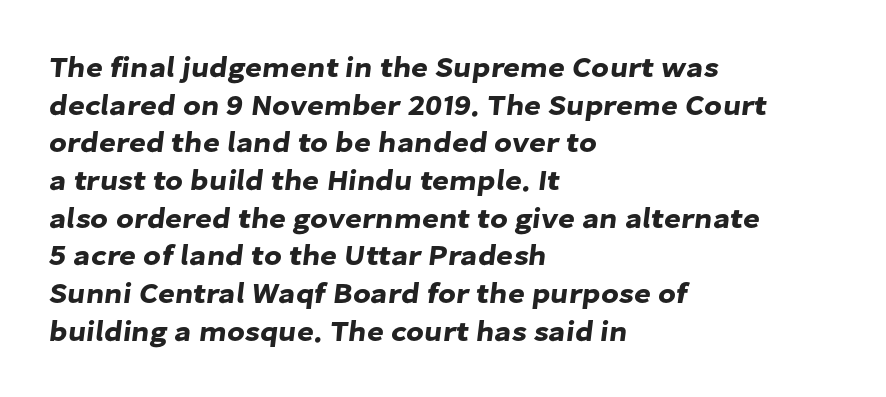
Vertical spacing — default. Each word holds together tightly as a unit, with standard inter-letter gaps. Horizontally, the lines are justified to the leading edge only. The designer went with a sans here, leaving each stem footless. The words here are not underlined.
